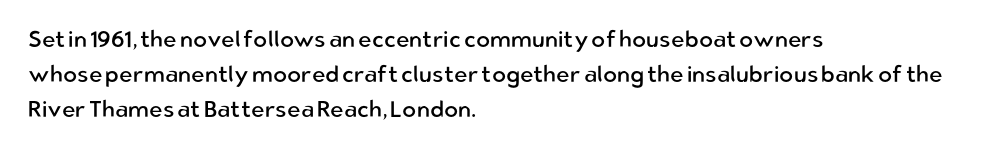
Q: Is the text bold? A: No.
Q: Is the text italic (slanted)? A: No, it is upright.
Q: Is the text underlined? A: No.
Q: How is the paragraph aligned? A: Left-aligned.
Q: Is the spacing between letters normal or unusually wide? A: Normal.
Q: Is the spacing between lines tight, normal or loose? A: Normal.
